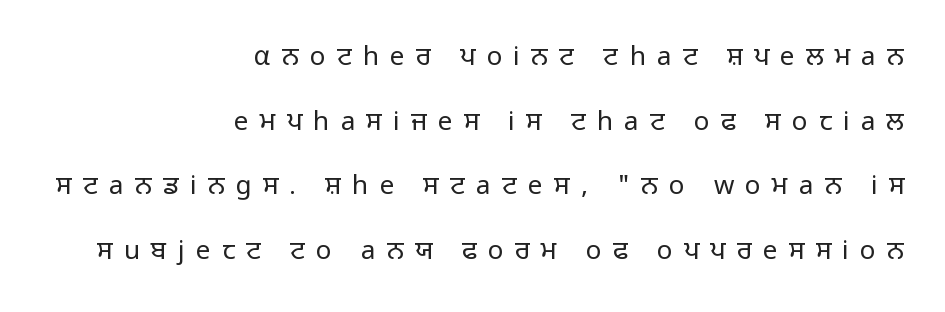
{"italic": "no", "bold": "no", "underline": "no", "align": "right", "line_spacing": "loose", "line_spacing_ratio": 2.49, "letter_spacing": "wide", "letter_spacing_em": 0.43, "glyph_px": 26}
